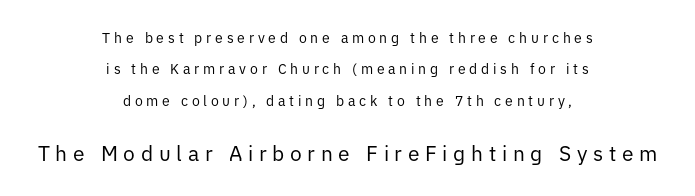
A bare baseline throughout the passage. Character size in the trailing block exceeds that of the leading block. Tall strokes in this sample are plumb rather than angled. The typesetting does not lean heavy: it is not bold.
